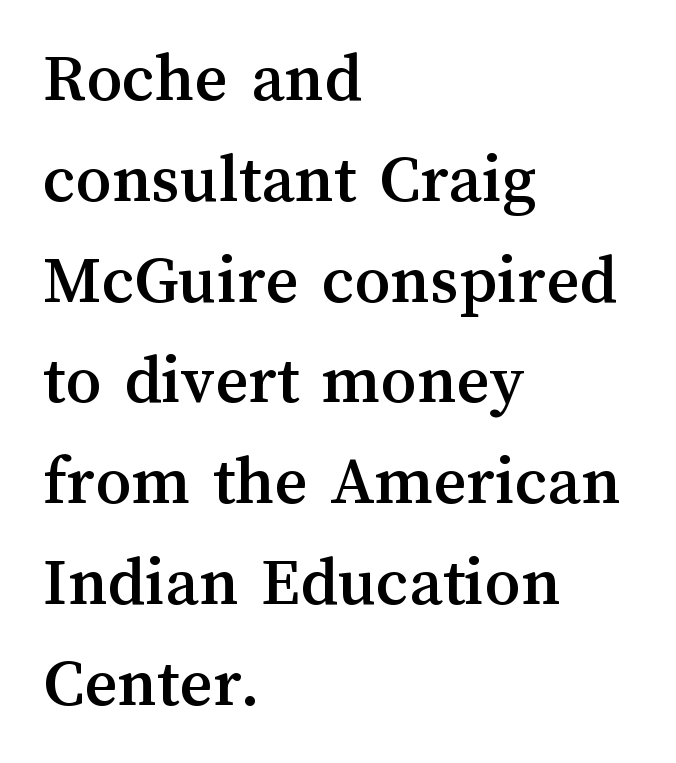
Q: Is the text italic (slanted)? A: No, it is upright.
Q: Is the text underlined? A: No.
Q: How is the paragraph aligned? A: Left-aligned.
Q: Is the spacing between letters normal or unusually wide? A: Normal.
Q: Is the spacing between lines tight, normal or loose? A: Normal.
Q: Width (condensed, normal, or wide)? A: Normal.
Q: Stroke contrast? A: Medium.
Q: x-height? A: Medium.
Q: Monospaced? A: No.
